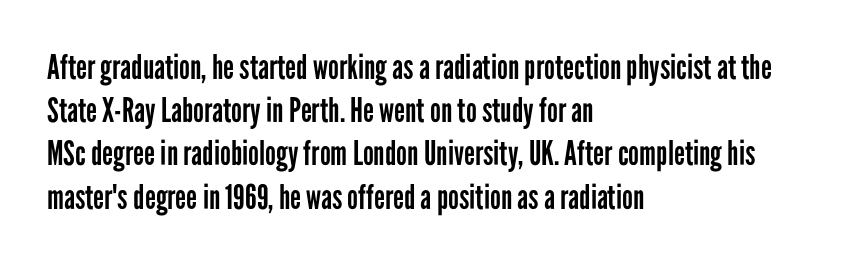
{"serif": "no", "italic": "no", "bold": "no", "weight": "regular", "width": "condensed", "stroke_contrast": "low", "x_height": "medium", "monospaced": "no", "underline": "no", "align": "left", "line_spacing": "normal", "line_spacing_ratio": 1.27, "letter_spacing": "normal", "letter_spacing_em": 0.0, "glyph_px": 34}
